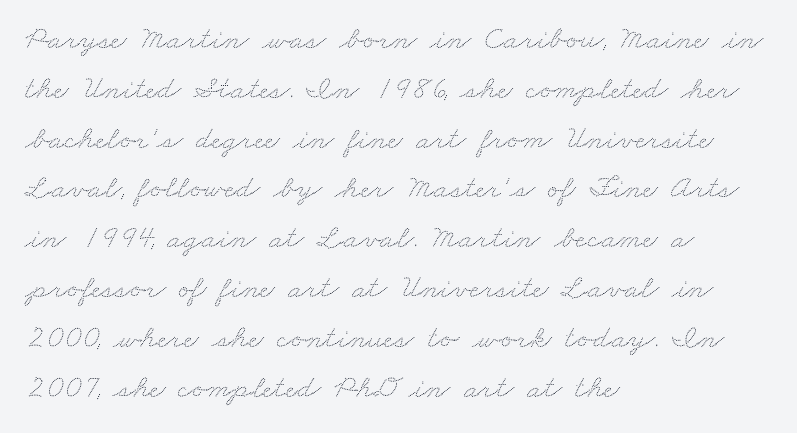
Q: Is the text underlined? A: No.
Q: How is the paragraph aligned? A: Left-aligned.
Q: Is the spacing between letters normal or unusually wide? A: Normal.
Q: Is the spacing between lines tight, normal or loose? A: Normal.
Q: Width (condensed, normal, or wide)? A: Wide.
Q: Stroke contrast? A: Low.
Q: x-height? A: Small.
Q: Monospaced? A: No.
